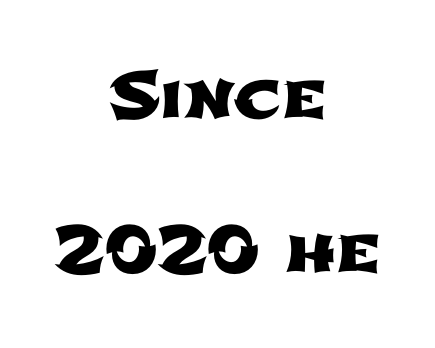
This rendering employs a face without finishing strokes, i.e., a sans-serif. Caption: multi-line text, centered on the measure. Honestly, the letter spacing is just normal — you wouldn't notice it. What's the leading like? Stretched, with rows far apart. These lines are rendered in a variable-pitch font. Type without underlining.
